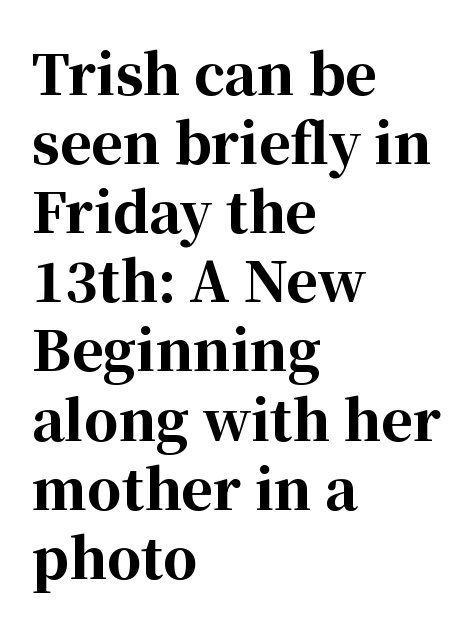
The image shows 54 px bold serif type, upright; set left-aligned, normal line spacing (1.28x), normal letter spacing, not underlined; high stroke contrast and a medium x-height.
